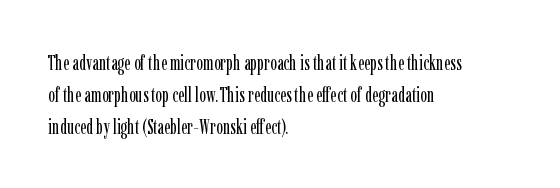
The image shows 20 px text type, upright; set left-aligned, normal line spacing (1.6x), normal letter spacing, not underlined.
